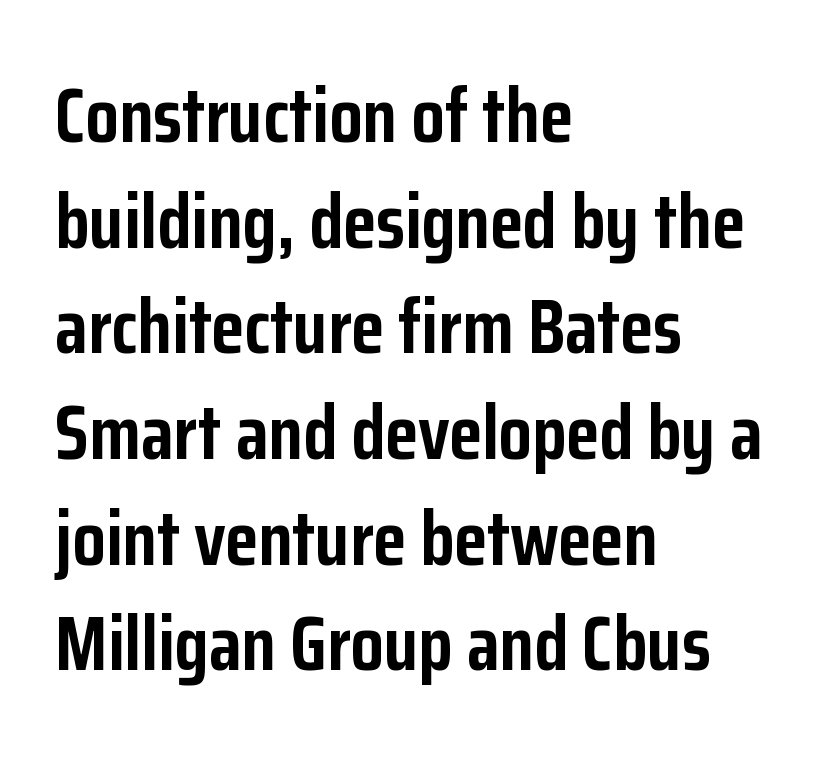
The image shows 76 px semibold, condensed sans-serif type, upright; set left-aligned, normal line spacing (1.39x), normal letter spacing, not underlined; low stroke contrast and a medium x-height.
